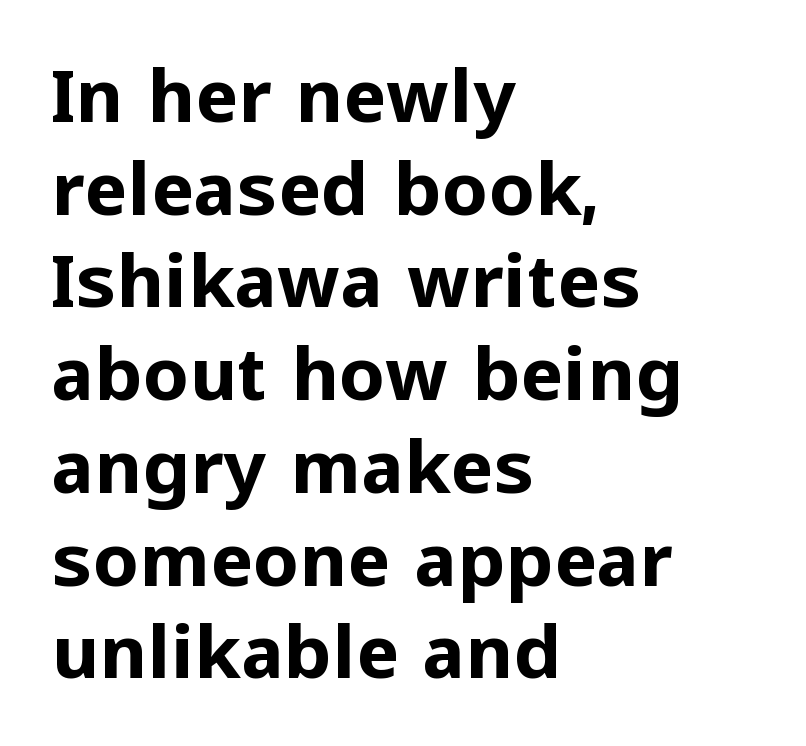
The image shows 73 px bold sans-serif type, upright; set left-aligned, normal line spacing (1.27x), normal letter spacing, not underlined; low stroke contrast and a medium x-height.
